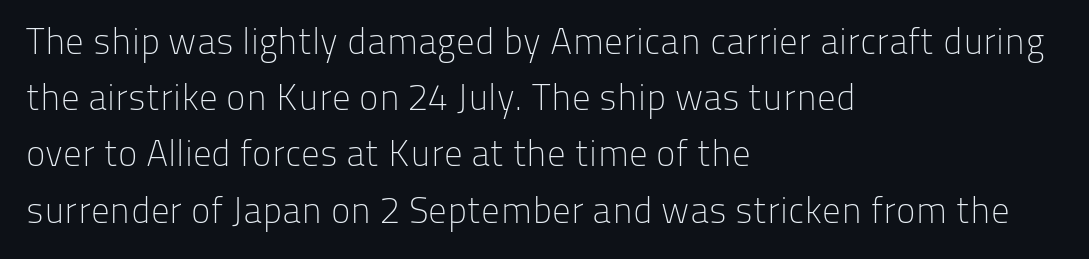
{"serif": "no", "italic": "no", "bold": "no", "weight": "light", "width": "normal", "stroke_contrast": "low", "x_height": "medium", "monospaced": "no", "underline": "no", "align": "left", "line_spacing": "normal", "line_spacing_ratio": 1.52, "letter_spacing": "normal", "letter_spacing_em": 0.0, "glyph_px": 37}
